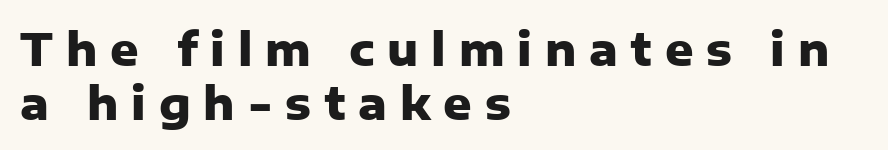
Posture: vertical. Note the varied advance widths — an 'i' is clearly narrower than an 'm'. Glyph-to-glyph distance is far greater than everyday printed text. Plain, unruled lines of type.
